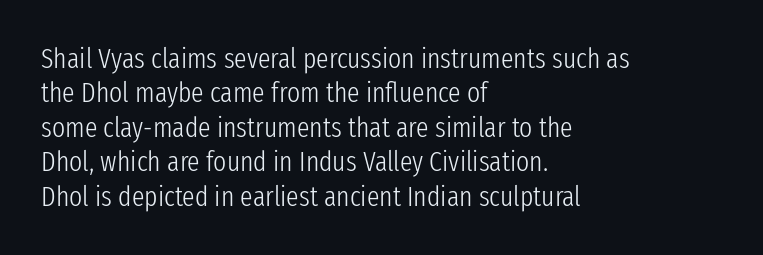
The image shows 28 px light, condensed sans-serif type, upright; set left-aligned, line spacing 1.23x, normal letter spacing, not underlined; low stroke contrast and a medium x-height.
